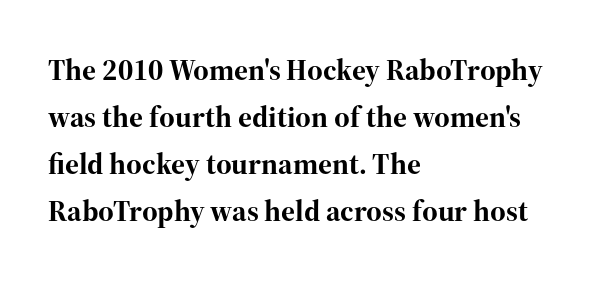
{"serif": "yes", "italic": "no", "bold": "yes", "weight": "bold", "width": "normal", "stroke_contrast": "high", "x_height": "medium", "monospaced": "no", "underline": "no", "align": "left", "line_spacing": "normal", "line_spacing_ratio": 1.57, "letter_spacing": "normal", "letter_spacing_em": 0.0, "glyph_px": 30}
